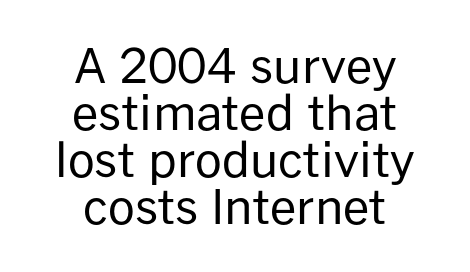
Unlike italic type, these characters show no tilt at all. The weight would be labelled regular, book, light, or lighter still. Compared with typical paragraphs, the rows here are closer together. Regarding serifs, this sample does without them.
